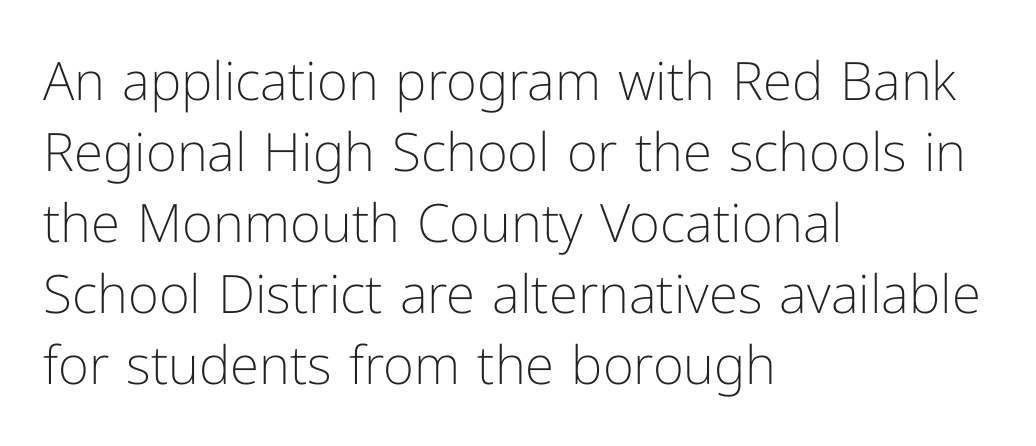
Q: Is the text bold? A: No.
Q: Is the text italic (slanted)? A: No, it is upright.
Q: Is the typeface a serif or a sans-serif typeface? A: Sans-serif.
Q: Is the text underlined? A: No.
Q: How is the paragraph aligned? A: Left-aligned.
Q: Is the spacing between letters normal or unusually wide? A: Normal.
Q: Is the spacing between lines tight, normal or loose? A: Normal.
Q: Width (condensed, normal, or wide)? A: Normal.
Q: Stroke contrast? A: Low.
Q: x-height? A: Medium.
Q: Monospaced? A: No.
